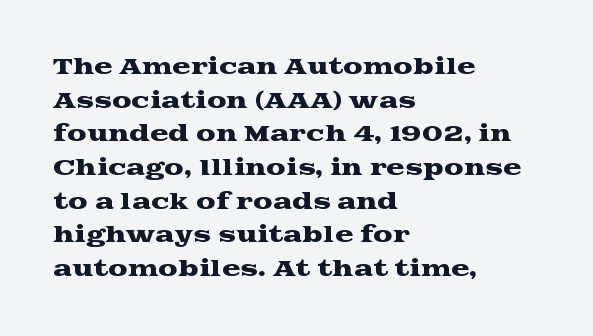
Q: Is the text italic (slanted)? A: No, it is upright.
Q: Is the text underlined? A: No.
Q: How is the paragraph aligned? A: Left-aligned.
Q: Is the spacing between letters normal or unusually wide? A: Normal.
Q: Is the spacing between lines tight, normal or loose? A: Normal.
